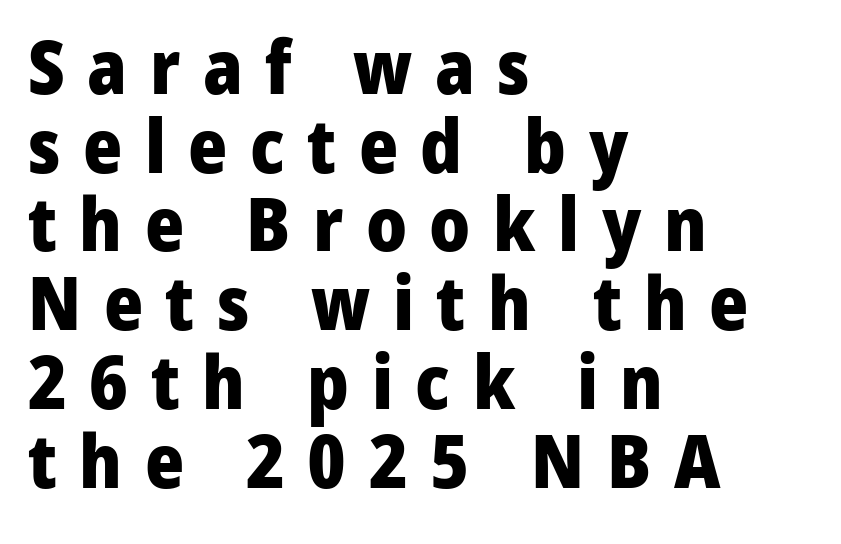
Q: Is the text bold? A: Yes.
Q: Is the text italic (slanted)? A: No, it is upright.
Q: Is the typeface a serif or a sans-serif typeface? A: Sans-serif.
Q: Is the text underlined? A: No.
Q: How is the paragraph aligned? A: Left-aligned.
Q: Is the spacing between letters normal or unusually wide? A: Unusually wide.
Q: Is the spacing between lines tight, normal or loose? A: Tight.
Q: Width (condensed, normal, or wide)? A: Normal.
Q: Stroke contrast? A: Low.
Q: x-height? A: Medium.
Q: Monospaced? A: No.
